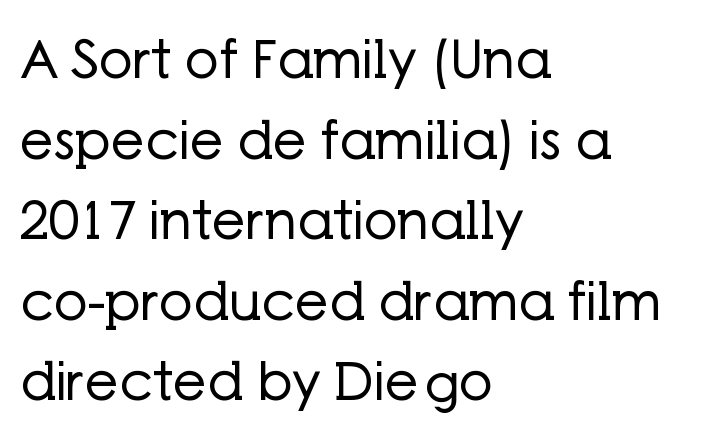
This rendering leaves character spacing at its baseline value. Look at the bottom of the vertical strokes: they stop flat, with no serifs. You can tell it's not italic because the verticals are truly vertical. This sample has the flowing, uneven cadence of proportional lettering. The rendering anchors every line to the left-hand side. What's the leading like? Ordinary, nothing unusual.
